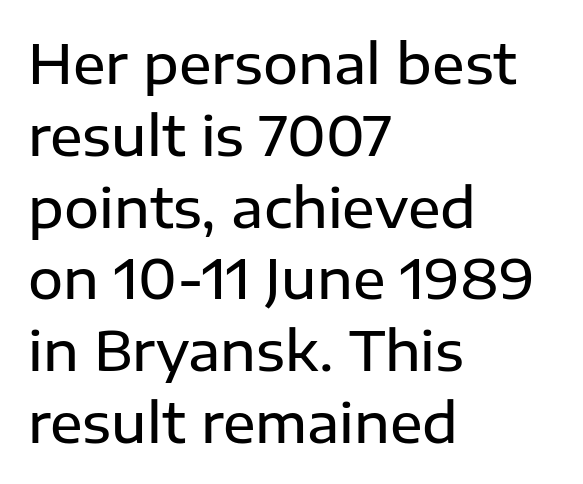
The rendering shows plain stroke endings on the letterforms — a sans-serif design. Normally led — the rows are evenly, conventionally spaced. The typography opts for an upright posture over an oblique one. Tracking value appears to be zero — textbook default spacing. As a designer I'd log this as weight 600, semibold.
